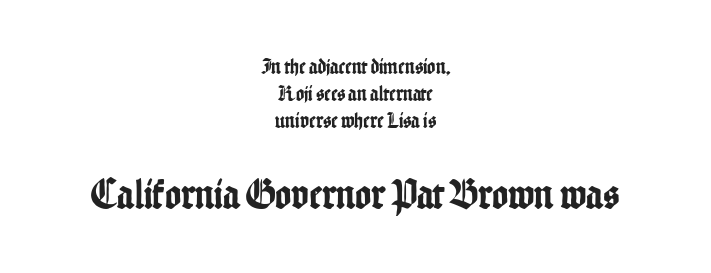
The image shows 43 px condensed sans-serif type, upright; set centered, line spacing 1.22x, normal letter spacing, not underlined; the second (bottom) block is 1.95x larger; low stroke contrast and a medium x-height.
